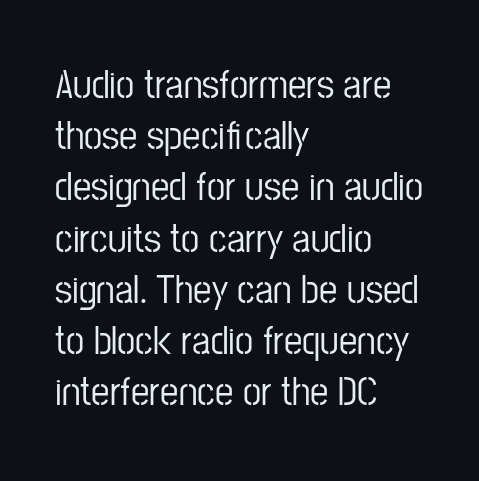
The image shows 41 px condensed sans-serif type, upright; set left-aligned, normal line spacing (1.25x), normal letter spacing, not underlined; low stroke contrast and a medium x-height.
